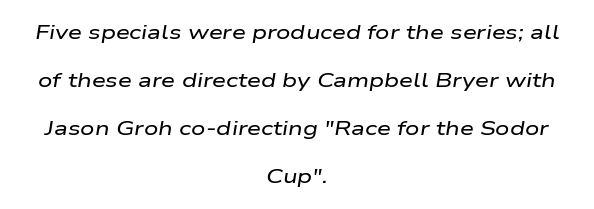
{"italic": "yes", "lean": "right", "slant_degrees": 9, "underline": "no", "align": "center", "line_spacing": "loose", "line_spacing_ratio": 2.4, "letter_spacing": "normal", "letter_spacing_em": 0.0, "glyph_px": 20}
